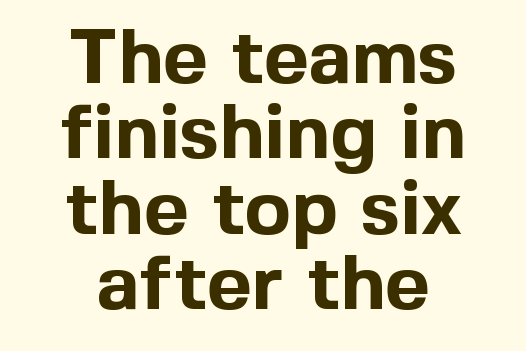
These lines are rendered in a variable-pitch font. Type without underlining. The lines in this sample share a center point and differ in where they start and stop. Notice how descenders almost collide with the ascenders below — that's tight leading. The lettering stays uniformly vertical, giving the passage a roman look.
